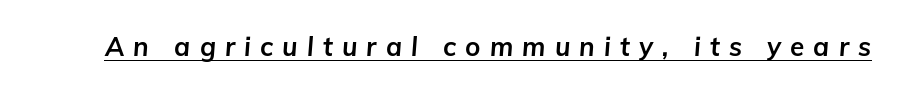
The image shows 26 px bold type, italic (leaning right); set unusually wide letter spacing (+0.35 em), underlined.
